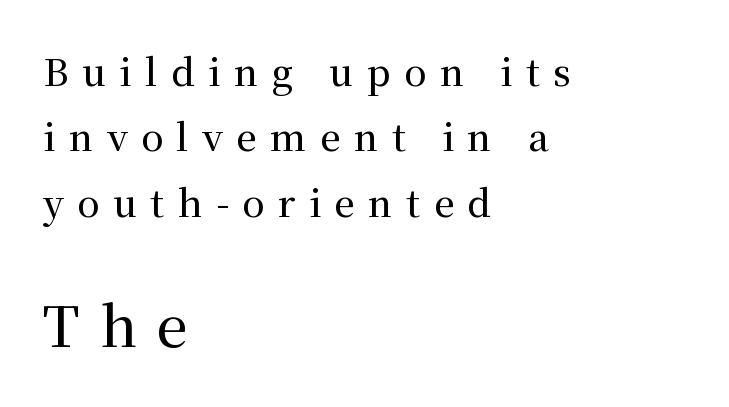
The image shows 55 px serif type, upright; set left-aligned, line spacing 1.77x, unusually wide letter spacing (+0.36 em), not underlined; the second (bottom) block is 1.49x larger; medium stroke contrast and a medium x-height.
